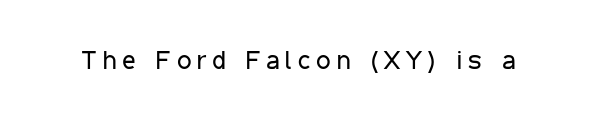
The image shows 26 px text type, upright; set unusually wide letter spacing (+0.22 em), not underlined.
